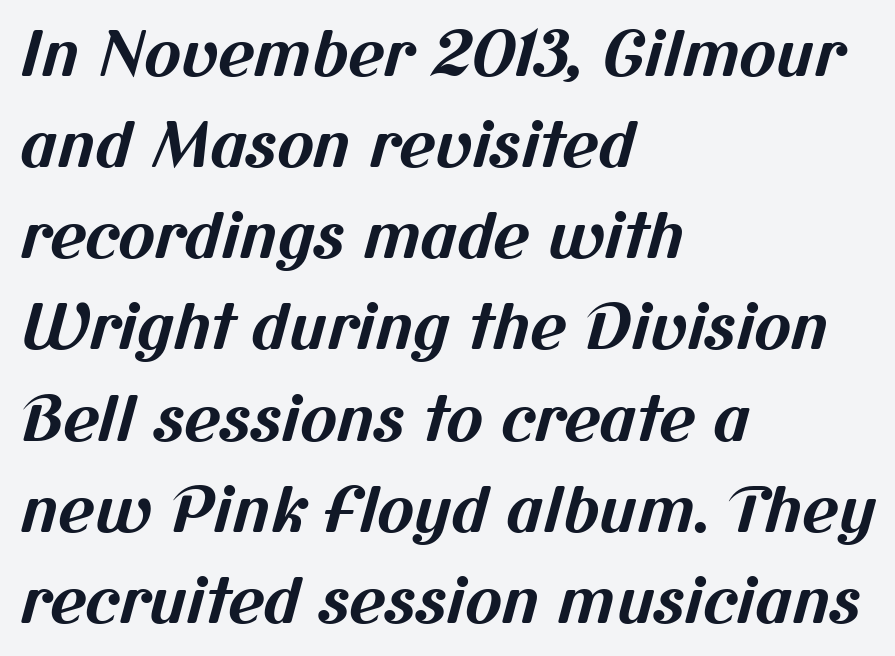
{"serif": "no", "bold": "yes", "weight": "bold", "width": "normal", "stroke_contrast": "medium", "x_height": "medium", "monospaced": "no", "underline": "no", "align": "left", "line_spacing": "normal", "line_spacing_ratio": 1.47, "letter_spacing": "normal", "letter_spacing_em": 0.0, "glyph_px": 62}
